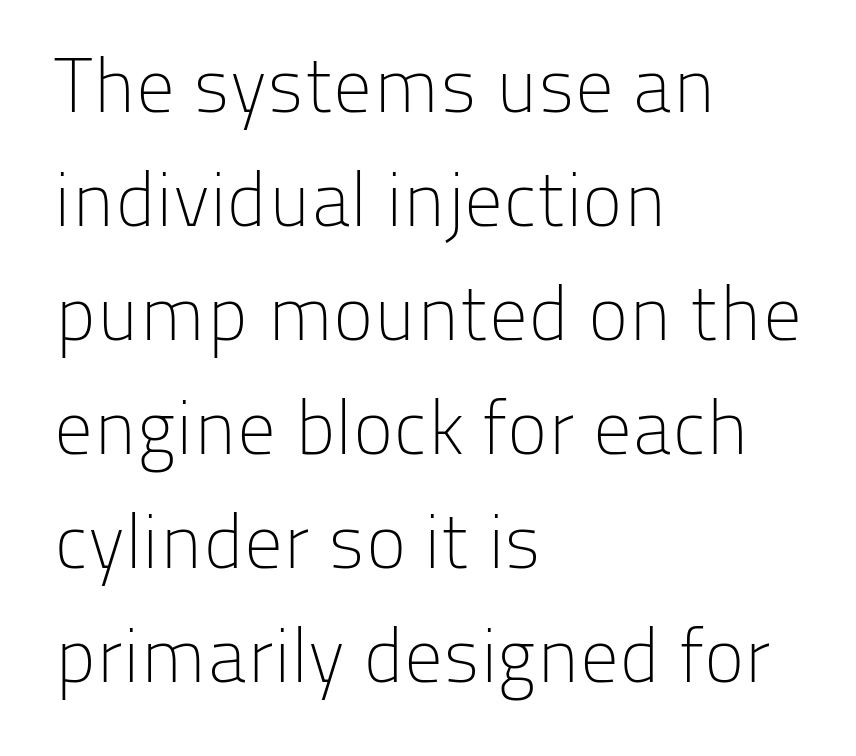
Check under the words: just untouched page. Regarding leading, the lines here are spaced in the standard way. This sample is left-justified, so line endings fall wherever the words run out. The lettering stays uniformly vertical, giving the passage a roman look.
